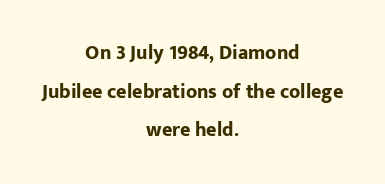
{"italic": "no", "bold": "yes", "underline": "no", "align": "center", "line_spacing": "loose", "line_spacing_ratio": 1.93, "letter_spacing": "normal", "letter_spacing_em": 0.0, "glyph_px": 20}
